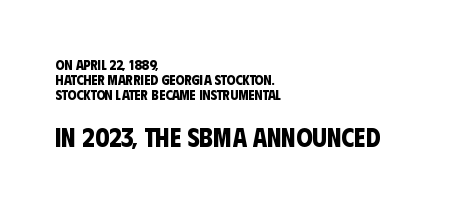
Bigger letters appear in the bottom chunk; the top chunk is reduced. Letter spacing: default. The glyphs are unaccompanied by any horizontal stroke below them. The strokes are fattened all the way to bold.
